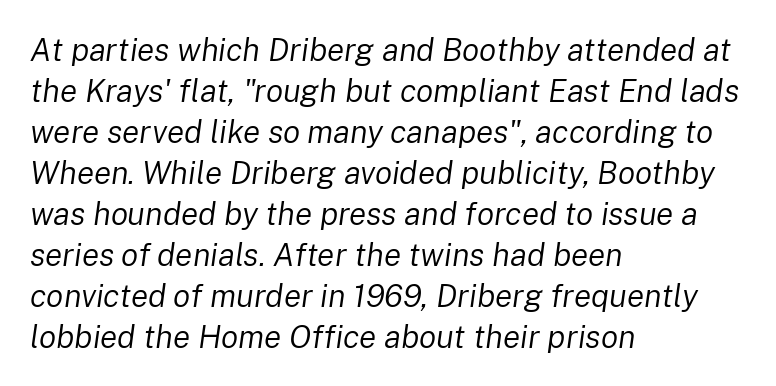
Which margin do the lines hug? The left one — the right edge is uneven. Is this a heavy cut? Hardly; it is regular or lighter. Has an underline been added? It has not. The face used here is proportionally spaced, like ordinary book or web type. The gaps between neighbouring characters are ordinary and unremarkable. This sample keeps an unexceptional amount of space between lines.
